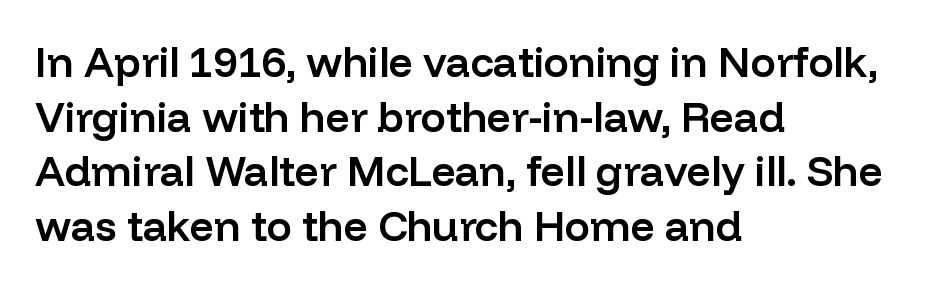
Q: Is the text bold? A: Semi-bold.
Q: Is the text italic (slanted)? A: No, it is upright.
Q: Is the typeface a serif or a sans-serif typeface? A: Sans-serif.
Q: Is the text underlined? A: No.
Q: How is the paragraph aligned? A: Left-aligned.
Q: Is the spacing between letters normal or unusually wide? A: Normal.
Q: Is the spacing between lines tight, normal or loose? A: Normal.
Q: Width (condensed, normal, or wide)? A: Normal.
Q: Stroke contrast? A: Low.
Q: x-height? A: Medium.
Q: Monospaced? A: No.
